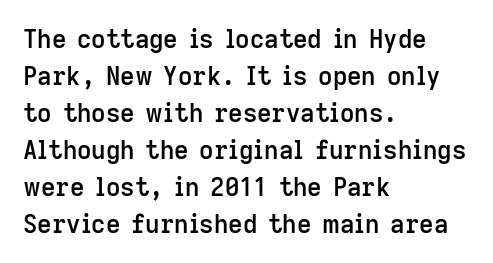
Q: Is the text bold? A: Semi-bold.
Q: Is the text italic (slanted)? A: No, it is upright.
Q: Is the text underlined? A: No.
Q: How is the paragraph aligned? A: Left-aligned.
Q: Is the spacing between letters normal or unusually wide? A: Normal.
Q: Is the spacing between lines tight, normal or loose? A: Normal.
